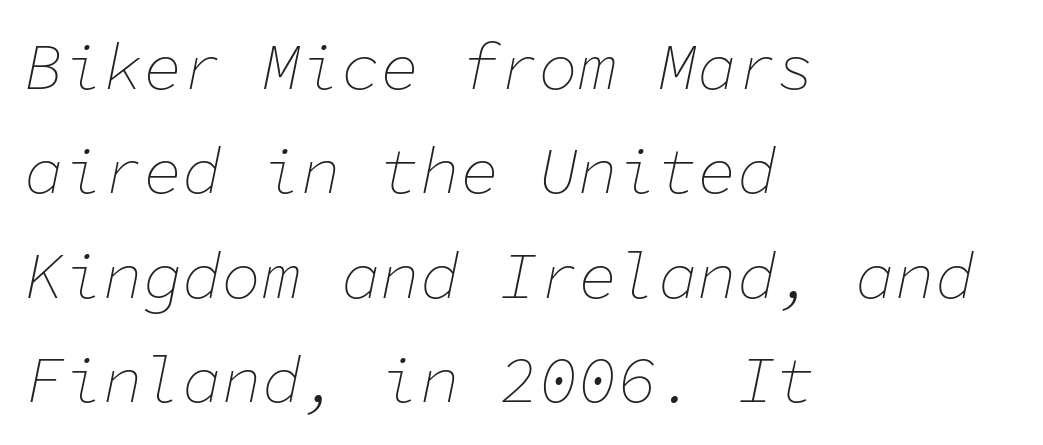
The image shows 66 px thin type, italic (leaning right), monospaced; set left-aligned, normal line spacing (1.58x), normal letter spacing, not underlined; low stroke contrast and a medium x-height.
